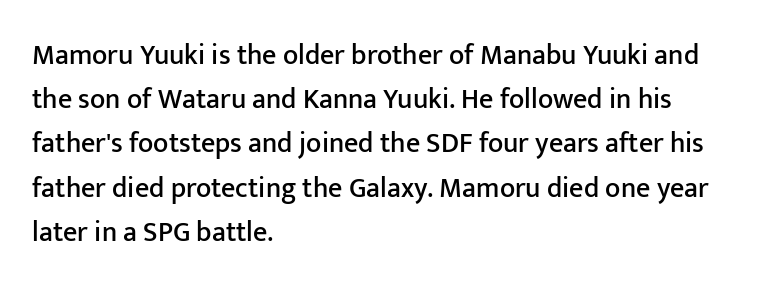
Q: Is the text italic (slanted)? A: No, it is upright.
Q: Is the typeface a serif or a sans-serif typeface? A: Sans-serif.
Q: Is the text underlined? A: No.
Q: How is the paragraph aligned? A: Left-aligned.
Q: Is the spacing between letters normal or unusually wide? A: Normal.
Q: Is the spacing between lines tight, normal or loose? A: Normal.
Q: Width (condensed, normal, or wide)? A: Normal.
Q: Stroke contrast? A: Low.
Q: x-height? A: Medium.
Q: Monospaced? A: No.
